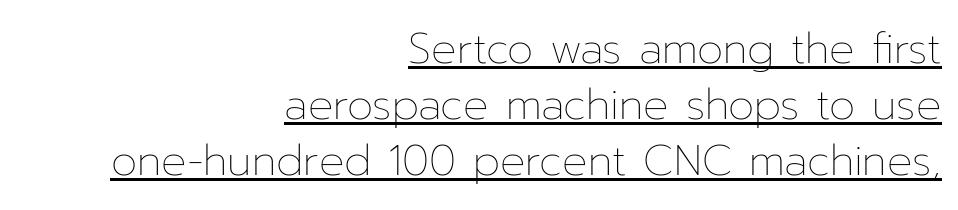
Q: Is the text bold? A: No.
Q: Is the text italic (slanted)? A: No, it is upright.
Q: Is the text underlined? A: Yes.
Q: How is the paragraph aligned? A: Right-aligned.
Q: Is the spacing between letters normal or unusually wide? A: Normal.
Q: Is the spacing between lines tight, normal or loose? A: Normal.
Q: Width (condensed, normal, or wide)? A: Normal.
Q: Stroke contrast? A: Low.
Q: x-height? A: Medium.
Q: Monospaced? A: No.
